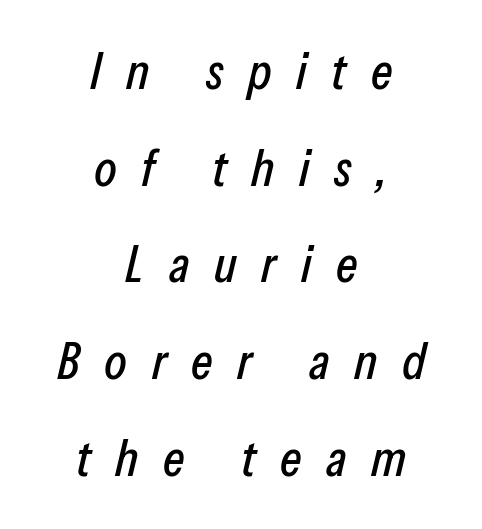
The image shows 52 px condensed type, italic (leaning right); set centered, line spacing 1.86x, unusually wide letter spacing (+0.47 em), not underlined; low stroke contrast and a medium x-height.
